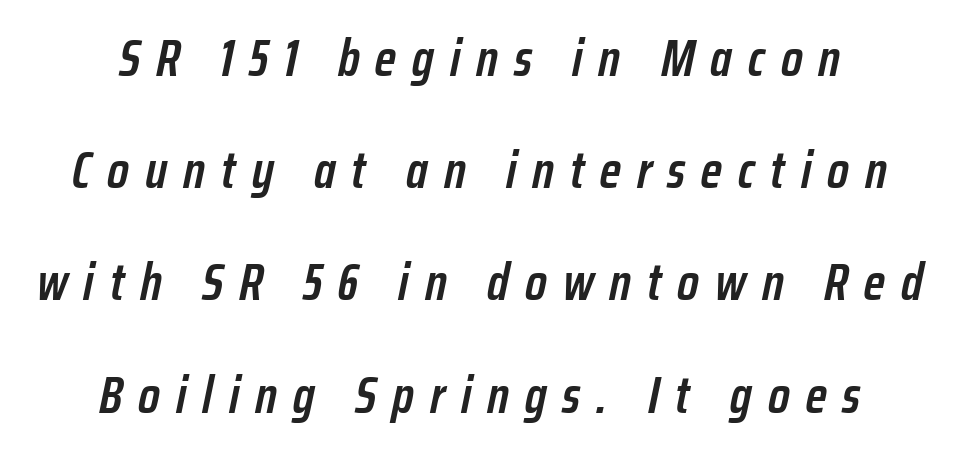
{"italic": "yes", "lean": "right", "slant_degrees": 12, "bold": "semi", "weight": "semibold", "width": "condensed", "stroke_contrast": "low", "x_height": "medium", "monospaced": "no", "underline": "no", "align": "center", "line_spacing": "loose", "line_spacing_ratio": 2.2, "letter_spacing": "wide", "letter_spacing_em": 0.31, "glyph_px": 51}
